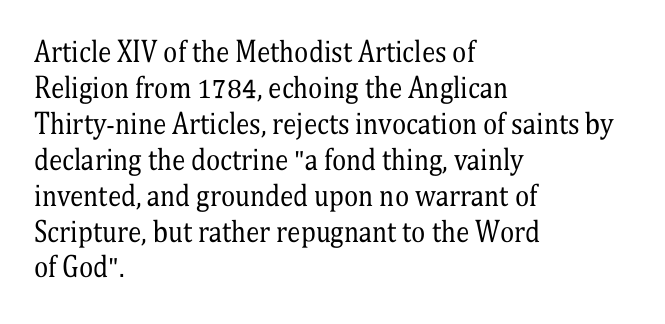
The image shows 27 px text type, upright; set left-aligned, normal line spacing (1.33x), normal letter spacing, not underlined.
